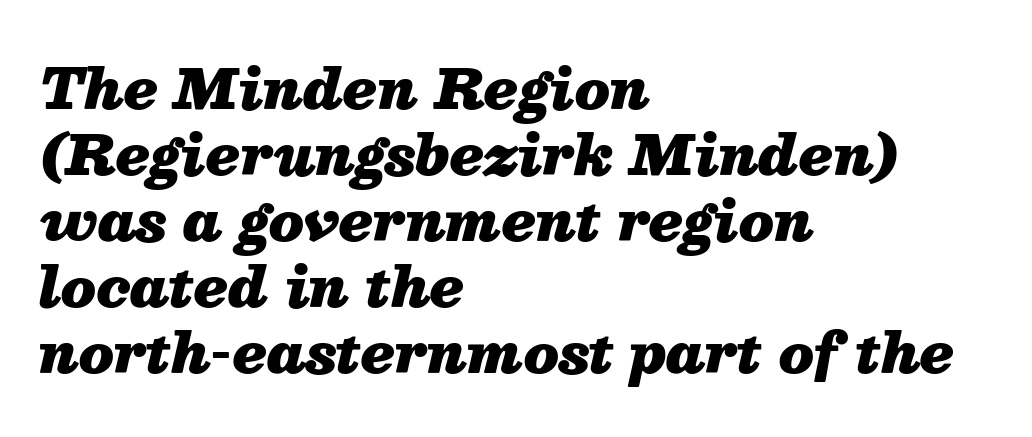
{"italic": "yes", "lean": "right", "slant_degrees": 13, "bold": "yes", "weight": "heavy", "width": "normal", "stroke_contrast": "medium", "x_height": "medium", "monospaced": "no", "underline": "no", "align": "left", "line_spacing_ratio": 1.2, "letter_spacing": "normal", "letter_spacing_em": 0.0, "glyph_px": 55}
